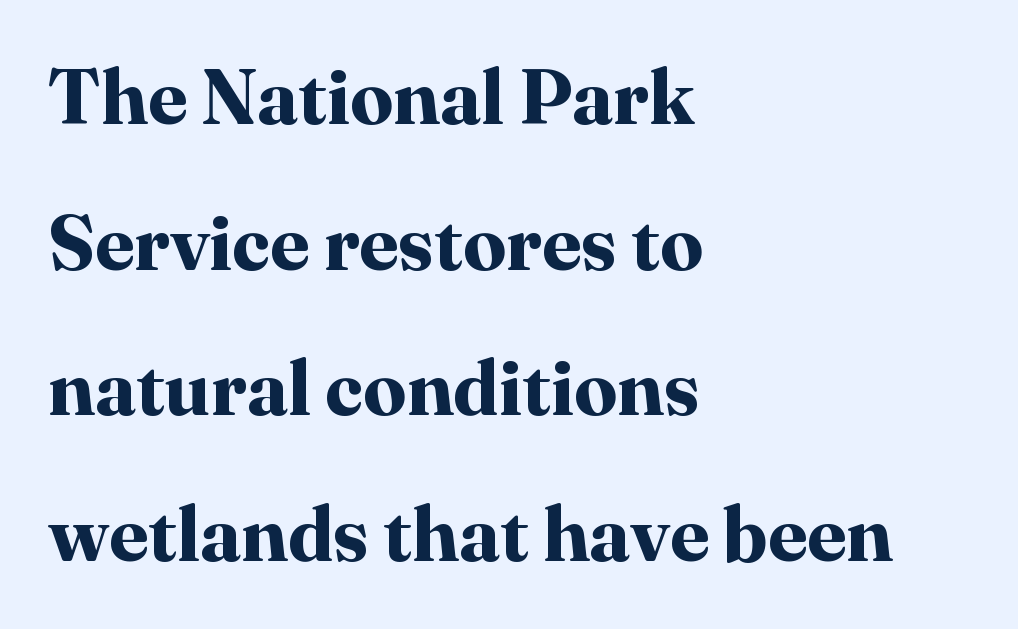
{"serif": "yes", "italic": "no", "bold": "yes", "weight": "bold", "width": "normal", "stroke_contrast": "high", "x_height": "medium", "monospaced": "no", "underline": "no", "align": "left", "line_spacing_ratio": 1.89, "letter_spacing": "normal", "letter_spacing_em": 0.0, "glyph_px": 77}
